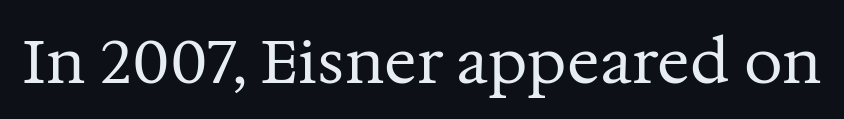
{"serif": "yes", "italic": "no", "bold": "no", "weight": "regular", "width": "normal", "stroke_contrast": "medium", "x_height": "medium", "monospaced": "no", "underline": "no", "letter_spacing": "normal", "letter_spacing_em": 0.0, "glyph_px": 61}
